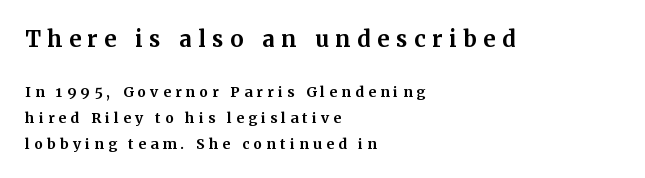
The initial chunk of copy outweighs the following chunk in type size. Underlining? Definitely not there. Italic? Not at all — the glyphs are vertical. If you drew a ruler down the left edge, every line would touch it. This sample uses expanded letter spacing, leaving extra air between glyphs. Heavy, bold letterforms.
